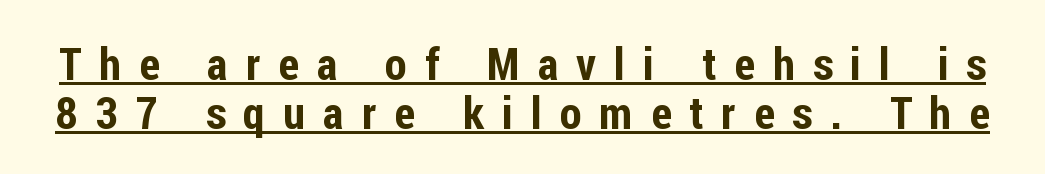
{"serif": "no", "italic": "no", "width": "condensed", "stroke_contrast": "low", "x_height": "medium", "monospaced": "no", "underline": "yes", "line_spacing": "tight", "line_spacing_ratio": 1.08, "letter_spacing": "wide", "letter_spacing_em": 0.4, "glyph_px": 45}
